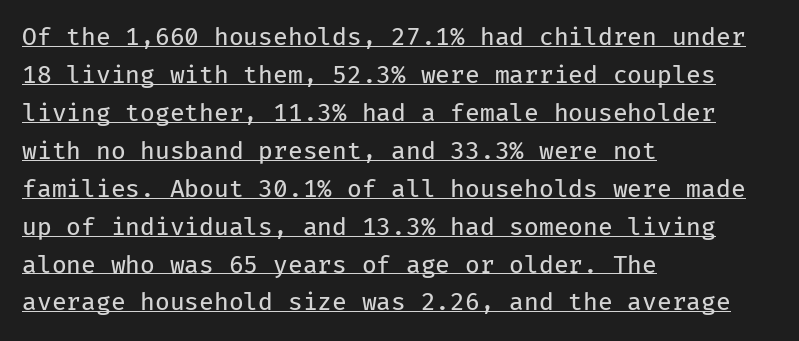
Q: Is the text bold? A: No.
Q: Is the text italic (slanted)? A: No, it is upright.
Q: Is the text underlined? A: Yes.
Q: How is the paragraph aligned? A: Left-aligned.
Q: Is the spacing between letters normal or unusually wide? A: Normal.
Q: Is the spacing between lines tight, normal or loose? A: Normal.
